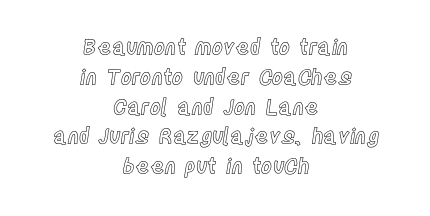
How would I describe the line gaps? Plain and ordinary. Words float on clear page, feet unadorned. These lines are centered, leaving both edges ragged. Short note: letters normally spaced.
